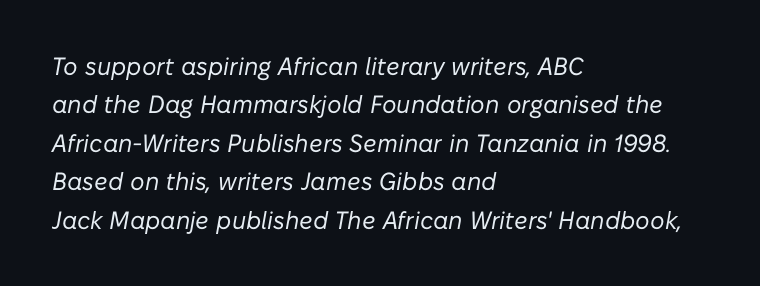
The image shows 25 px text type, italic (leaning right); set left-aligned, normal line spacing (1.54x), normal letter spacing, not underlined.
